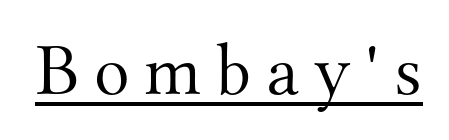
Observe the serifs anchoring each vertical stroke in this sample. The rendering uses natural spacing where letterforms have individual widths. The sample's only ornament is a line tracing under the words. This sample uses expanded letter spacing, leaving extra air between glyphs.
